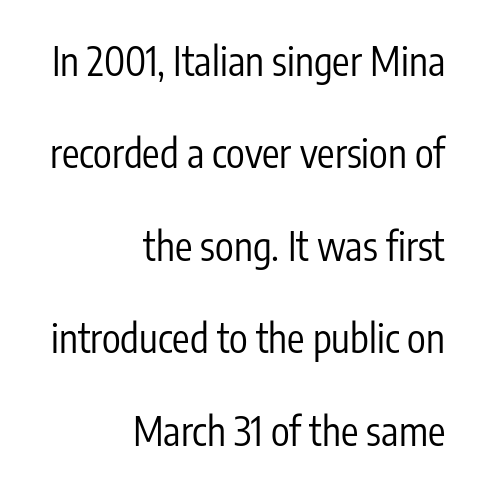
No letter is thick-stroked: the sample isn't bold. The type family on display is of the sans-serif kind. The specimen omits any rule beneath the text block's lines. Posture: upright roman. Inter-character spacing is left at the font's built-in metrics. Think of a printed novel: that variable character pitch is what you see here.
